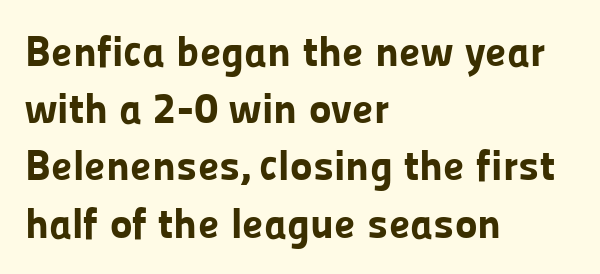
The rag falls on the right side of this text block. There is no visible air inserted between adjacent glyphs. This is the regular roman posture of the typeface. Varying glyph widths throughout — classic text-font behaviour.
